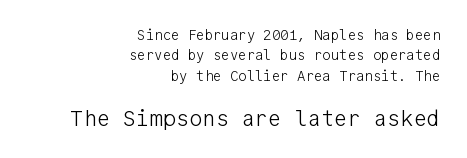
The image shows 22 px text type, upright; set right-aligned, normal line spacing (1.46x), normal letter spacing, not underlined; the second (bottom) block is 1.57x larger.
